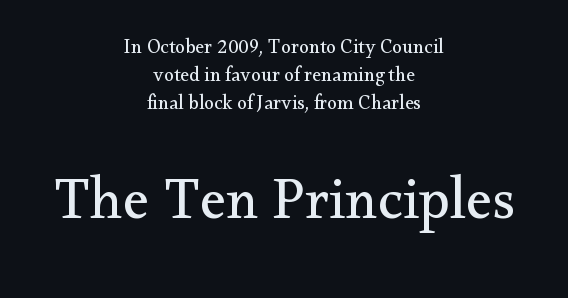
Q: Is the text bold? A: No.
Q: Is the text italic (slanted)? A: No, it is upright.
Q: Is the typeface a serif or a sans-serif typeface? A: Serif.
Q: Is the text underlined? A: No.
Q: How is the paragraph aligned? A: Centered.
Q: Is the spacing between letters normal or unusually wide? A: Normal.
Q: Is the spacing between lines tight, normal or loose? A: Normal.
Q: Which block of text is set in a larger size, the first (top) or the second (bottom)? A: The second (bottom) one.
Q: Width (condensed, normal, or wide)? A: Normal.
Q: Stroke contrast? A: Medium.
Q: x-height? A: Small.
Q: Monospaced? A: No.
